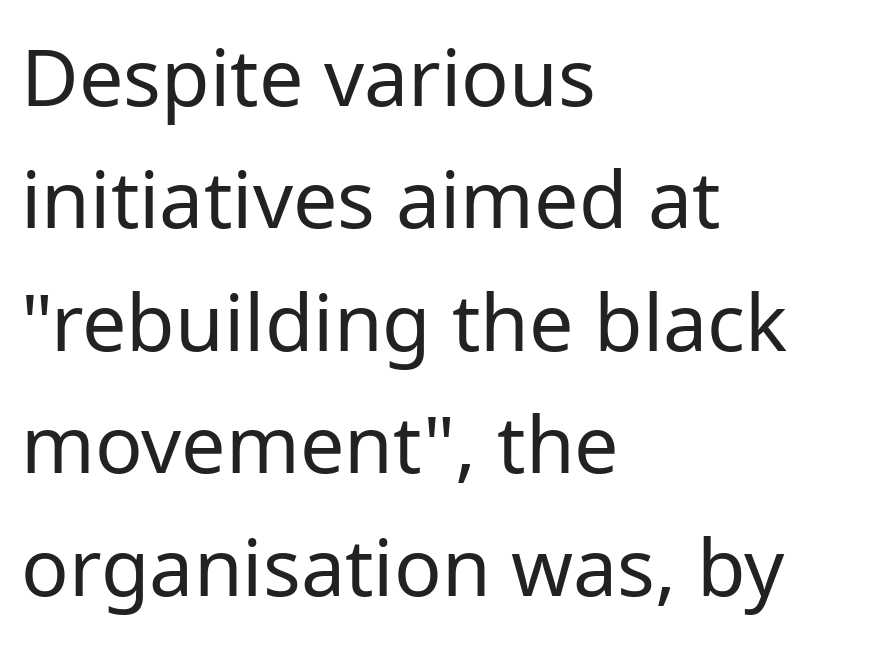
Spacing between characters is what you'd get straight out of the box. Line starts are locked; line ends wander. Is this a sans? Yes — the strokes have no serifs. Every character sits straight up, as roman type does. No heavy texture on the line: the type isn't bold.
